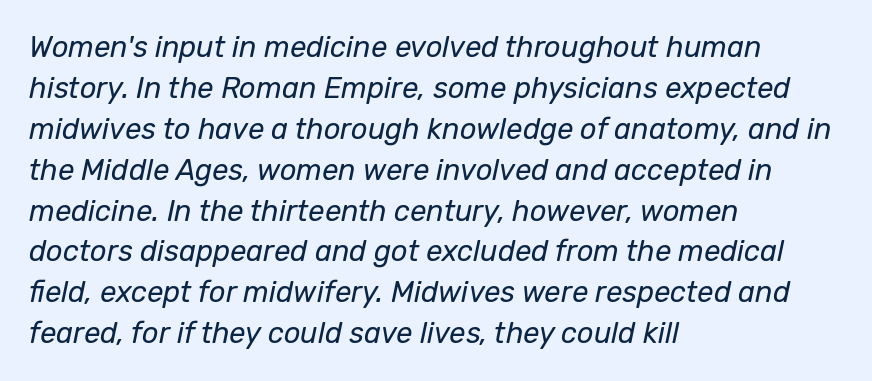
Weight class: somewhere from thin through regular. The passage is arranged the way most books set body copy — flush left. You could call the tracking neutral — neither tight nor loose. The block of text has a typical density, with ordinary space between rows. Underlining? Definitely not there. Posture: slanted.
